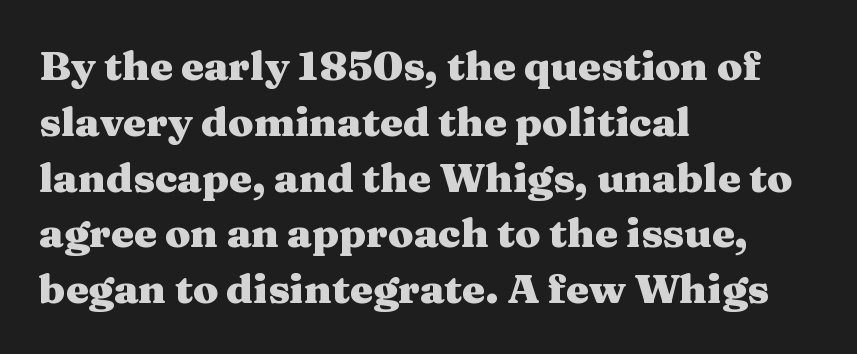
The image shows 41 px heavy, wide serif type, upright; set left-aligned, normal line spacing (1.36x), normal letter spacing, not underlined; medium stroke contrast and a medium x-height.
